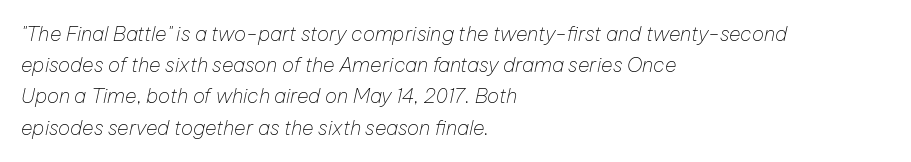
The font is comparable to plain body text, perhaps lighter. There is no visible air inserted between adjacent glyphs. These lines stack with their left ends in a neat column. Tall strokes in this sample are angled rather than plumb.
